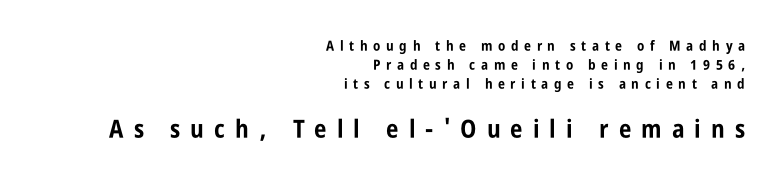
{"italic": "no", "bold": "yes", "underline": "no", "align": "right", "line_spacing": "normal", "line_spacing_ratio": 1.34, "letter_spacing": "wide", "letter_spacing_em": 0.4, "larger_block": "second", "size_ratio": 1.79, "glyph_px": 25}
